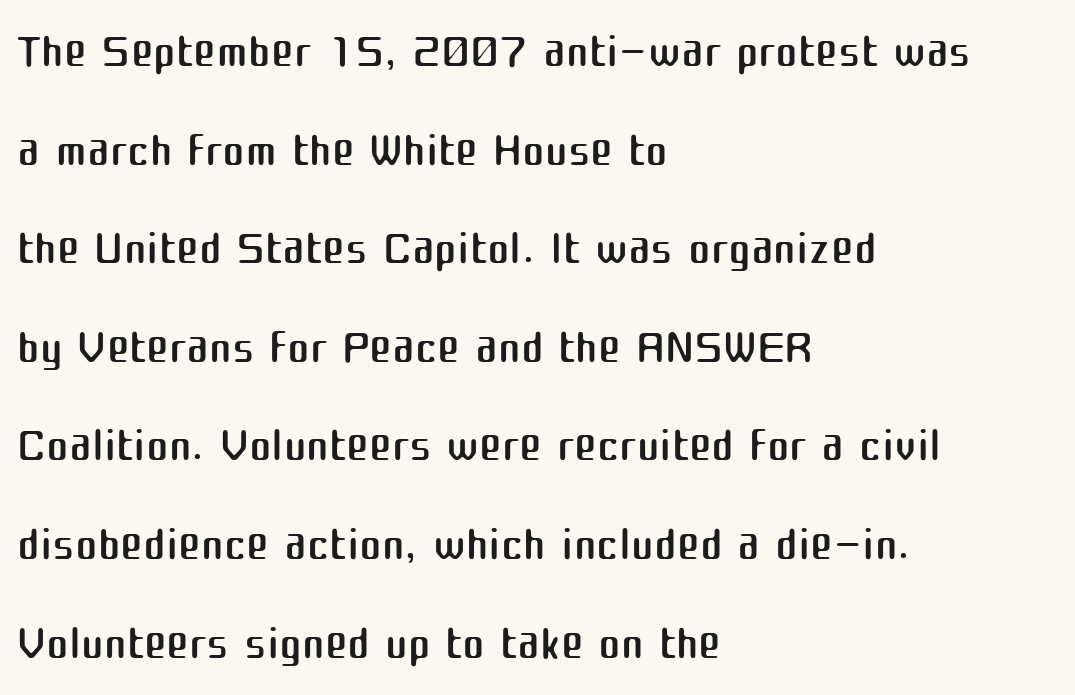
The weight would be labelled regular, book, light, or lighter still. This rendering employs a face without finishing strokes, i.e., a sans-serif. Horizontal alignment here is leftward, the default for most running prose. Letters rest on an invisible, unmarked baseline. This sample uses plain, unmodified letter spacing. The rows are spaced the way most documents space them.
